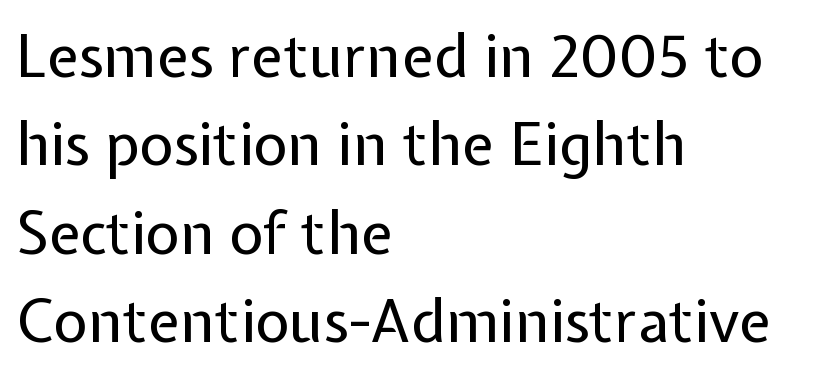
The image shows 59 px regular-weight sans-serif type, upright; set left-aligned, normal line spacing (1.5x), normal letter spacing, not underlined; low stroke contrast and a medium x-height.
